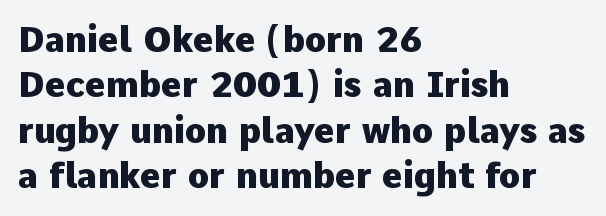
{"serif": "no", "italic": "no", "bold": "yes", "weight": "heavy", "width": "normal", "stroke_contrast": "low", "x_height": "medium", "monospaced": "no", "underline": "no", "align": "left", "line_spacing": "normal", "line_spacing_ratio": 1.3, "letter_spacing": "normal", "letter_spacing_em": 0.0, "glyph_px": 35}
